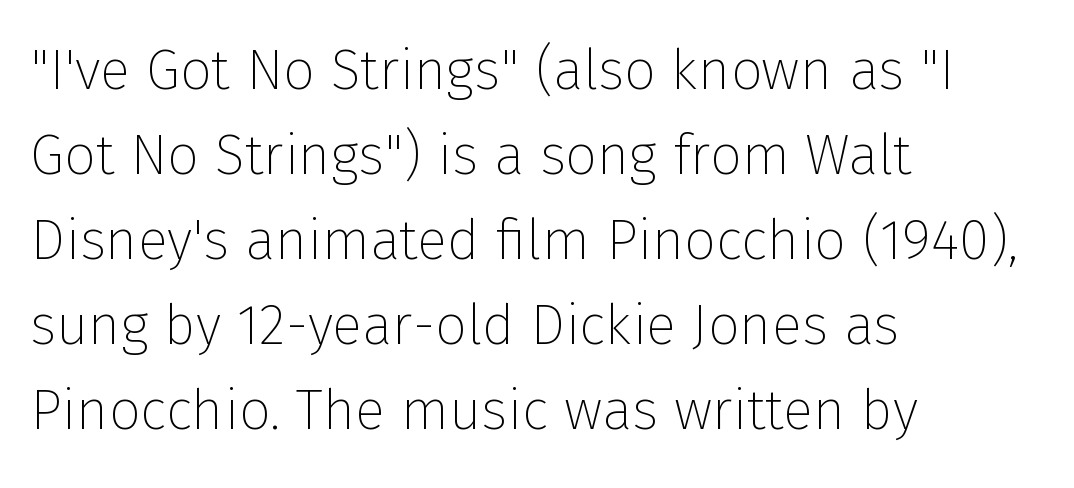
The weight tops out at a normal text grade. Each word holds together tightly as a unit, with standard inter-letter gaps. Looks like regular typesetting: each glyph gets only the width it needs. I'd call this a sans setting — the letters go barefoot. The letters stand upright; this is a roman face.
